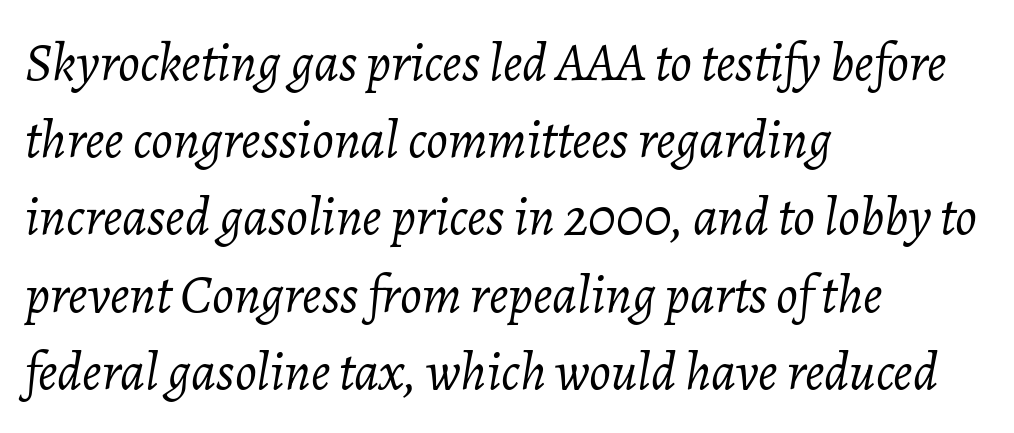
Q: Is the text bold? A: No.
Q: Is the text italic (slanted)? A: Yes, it leans right by about 7 degrees.
Q: Is the text underlined? A: No.
Q: How is the paragraph aligned? A: Left-aligned.
Q: Is the spacing between letters normal or unusually wide? A: Normal.
Q: Is the spacing between lines tight, normal or loose? A: Normal.
Q: Width (condensed, normal, or wide)? A: Normal.
Q: Stroke contrast? A: Low.
Q: x-height? A: Medium.
Q: Monospaced? A: No.
